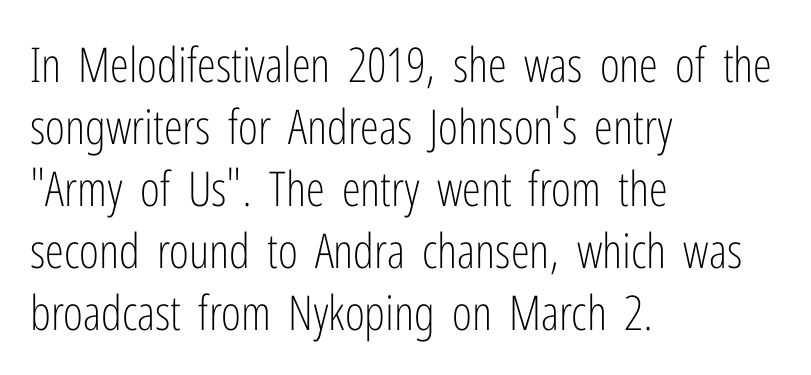
Q: Is the text bold? A: No.
Q: Is the text italic (slanted)? A: No, it is upright.
Q: Is the typeface a serif or a sans-serif typeface? A: Sans-serif.
Q: Is the text underlined? A: No.
Q: How is the paragraph aligned? A: Left-aligned.
Q: Is the spacing between letters normal or unusually wide? A: Normal.
Q: Is the spacing between lines tight, normal or loose? A: Normal.
Q: Width (condensed, normal, or wide)? A: Condensed.
Q: Stroke contrast? A: Low.
Q: x-height? A: Medium.
Q: Monospaced? A: No.
